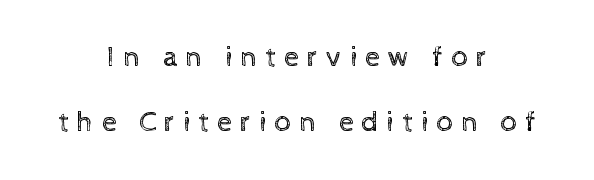
Q: Is the text bold? A: No.
Q: Is the text italic (slanted)? A: No, it is upright.
Q: Is the text underlined? A: No.
Q: How is the paragraph aligned? A: Centered.
Q: Is the spacing between letters normal or unusually wide? A: Unusually wide.
Q: Is the spacing between lines tight, normal or loose? A: Loose.
Q: Width (condensed, normal, or wide)? A: Normal.
Q: x-height? A: Medium.
Q: Monospaced? A: No.
